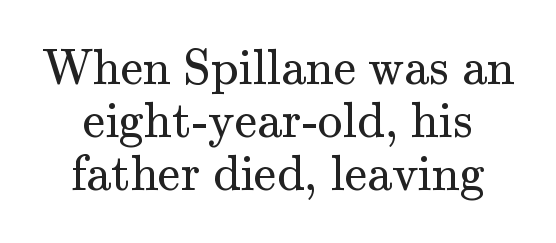
The image shows 50 px regular-weight serif type, upright; set tight line spacing (1.06x), normal letter spacing, not underlined; medium stroke contrast and a small x-height.
